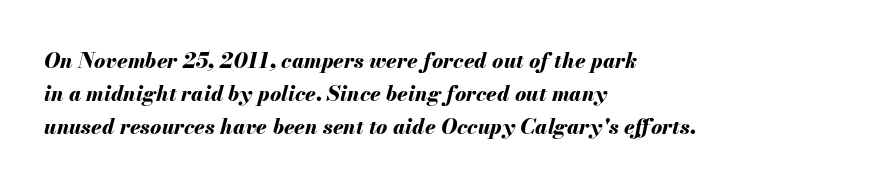
The image shows 21 px bold type, italic (leaning right); set left-aligned, normal line spacing (1.58x), normal letter spacing, not underlined.
